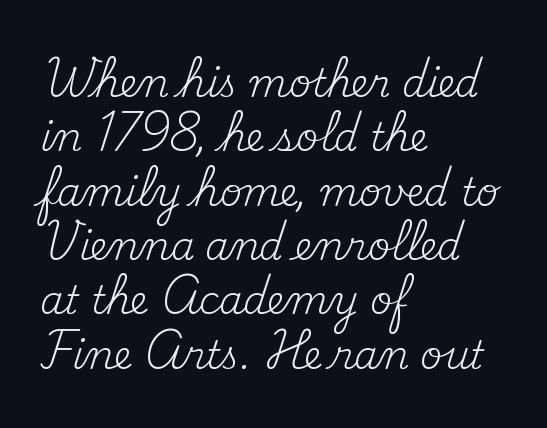
Counters stay open thanks to moderate or lighter strokes. The passage shown is typed in a proportional face where columns would drift. Quick note: interline space is typical. The strip under each line holds only bare page.
